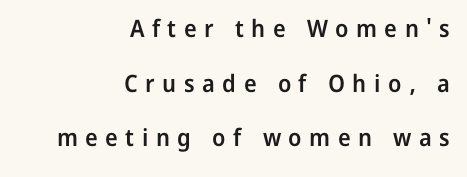
{"italic": "no", "bold": "semi", "underline": "no", "align": "right", "line_spacing": "loose", "line_spacing_ratio": 2.28, "letter_spacing": "wide", "letter_spacing_em": 0.31, "glyph_px": 24}
